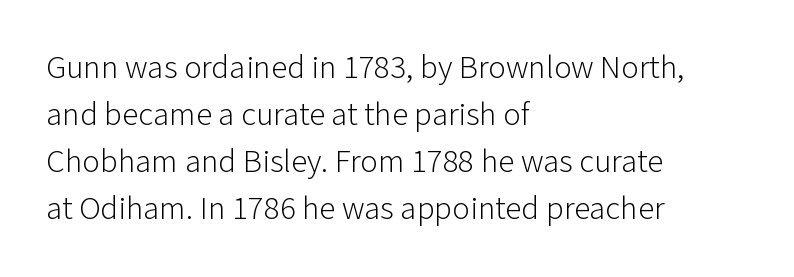
Q: Is the text bold? A: No.
Q: Is the text italic (slanted)? A: No, it is upright.
Q: Is the typeface a serif or a sans-serif typeface? A: Sans-serif.
Q: Is the text underlined? A: No.
Q: How is the paragraph aligned? A: Left-aligned.
Q: Is the spacing between letters normal or unusually wide? A: Normal.
Q: Is the spacing between lines tight, normal or loose? A: Normal.
Q: Width (condensed, normal, or wide)? A: Normal.
Q: Stroke contrast? A: Low.
Q: x-height? A: Medium.
Q: Monospaced? A: No.
